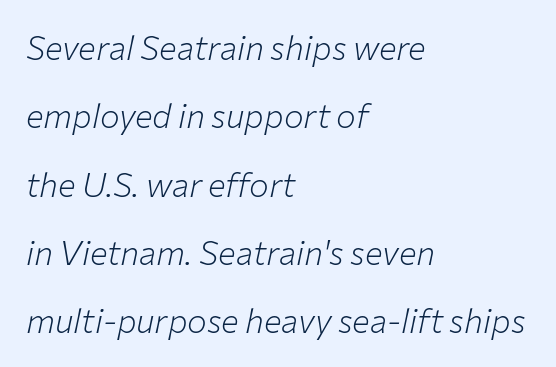
Between one letter and the next there's only the usual sliver of space. The string is rendered with underlining switched off. The passage shown is typed in a proportional face where columns would drift. A typesetter would mark this as italic. The face looks like a standard text weight, possibly lighter.
